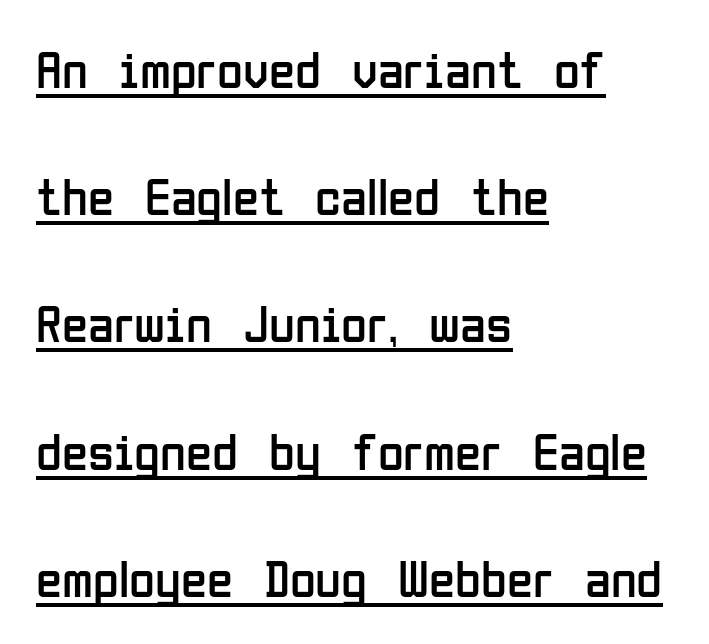
Vertical strokes here are truly vertical. Serifs: no, the terminals of the letterforms are clean. The typeface has the unassuming heft of standard copy or less. This sample has the flowing, uneven cadence of proportional lettering. Horizontally, the lines are justified to the leading edge only.
